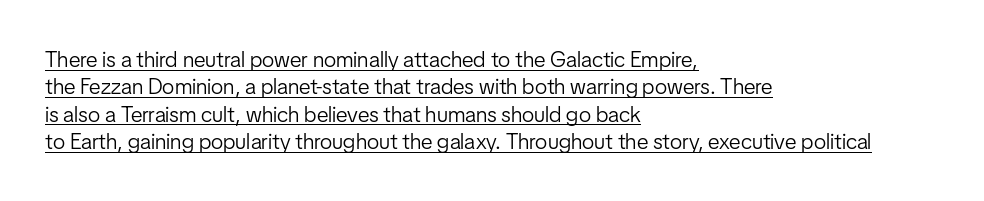
The image shows 22 px text type, upright; set left-aligned, line spacing 1.24x, normal letter spacing, underlined.
